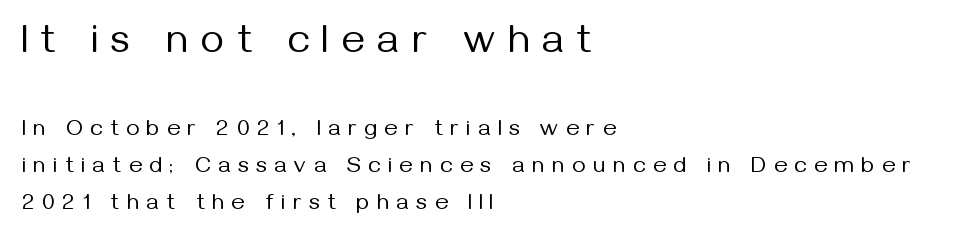
Q: Is the text bold? A: No.
Q: Is the text italic (slanted)? A: No, it is upright.
Q: Is the typeface a serif or a sans-serif typeface? A: Sans-serif.
Q: Is the text underlined? A: No.
Q: How is the paragraph aligned? A: Left-aligned.
Q: Is the spacing between letters normal or unusually wide? A: Unusually wide.
Q: Is the spacing between lines tight, normal or loose? A: Normal.
Q: Which block of text is set in a larger size, the first (top) or the second (bottom)? A: The first (top) one.
Q: Width (condensed, normal, or wide)? A: Normal.
Q: Stroke contrast? A: Medium.
Q: x-height? A: Medium.
Q: Monospaced? A: No.
